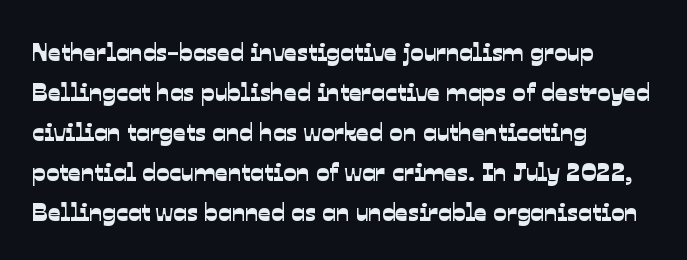
The specimen omits any rule beneath the text block's lines. A student would call this left alignment; a typographer would say flush left, rag right. Standard letterfit; no display-style spreading of the glyphs. Honestly, the row spacing looks completely unremarkable.
